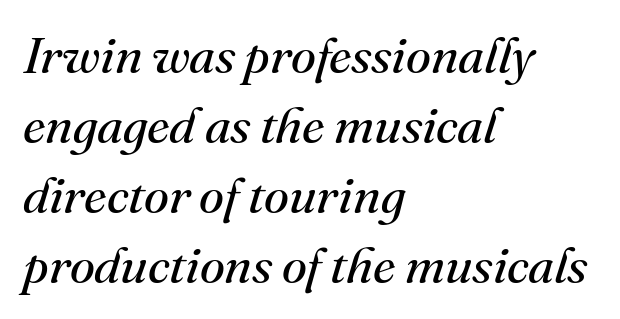
{"serif": "yes", "italic": "yes", "lean": "right", "slant_degrees": 16, "bold": "no", "weight": "regular", "width": "normal", "stroke_contrast": "medium", "x_height": "small", "monospaced": "no", "underline": "no", "align": "left", "line_spacing": "normal", "line_spacing_ratio": 1.37, "letter_spacing": "normal", "letter_spacing_em": 0.0, "glyph_px": 51}
